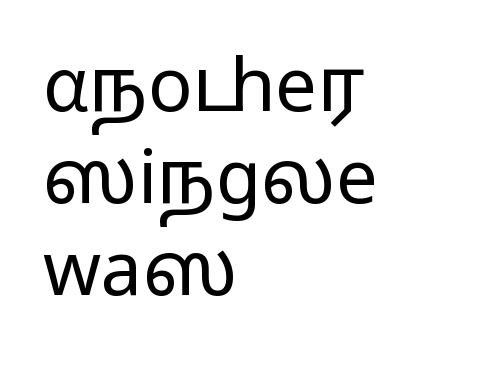
Type style note: lacks serifs. Every character sits straight up, as roman type does. The letterforms sit shoulder to shoulder at normal distance. The passage shown is not bold in any degree.
